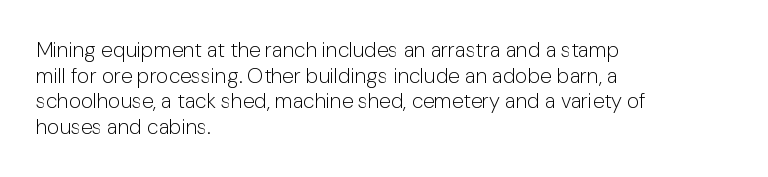
Does extra space separate the letters? No, they use regular spacing. The passage is arranged the way most books set body copy — flush left. The area under the type is left untouched. The face looks like a standard text weight, possibly lighter. Notice how the stems are strictly vertical — no italics here.
